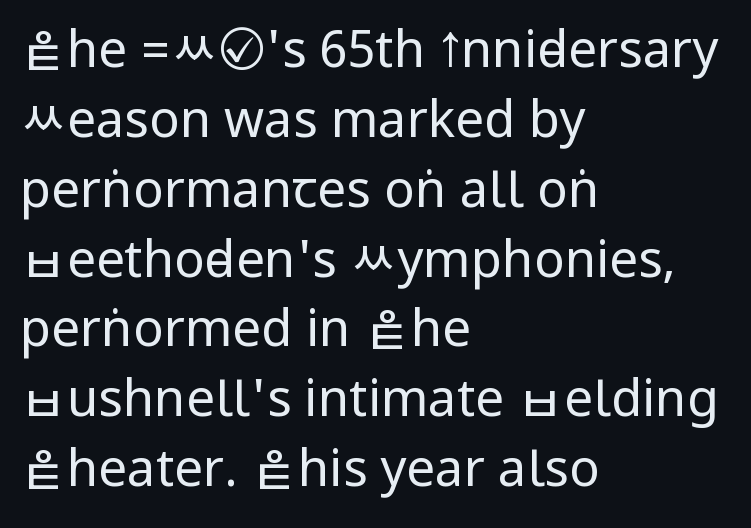
The image shows 51 px regular-weight, condensed sans-serif type, upright; set left-aligned, normal line spacing (1.37x), normal letter spacing, not underlined; low stroke contrast.
